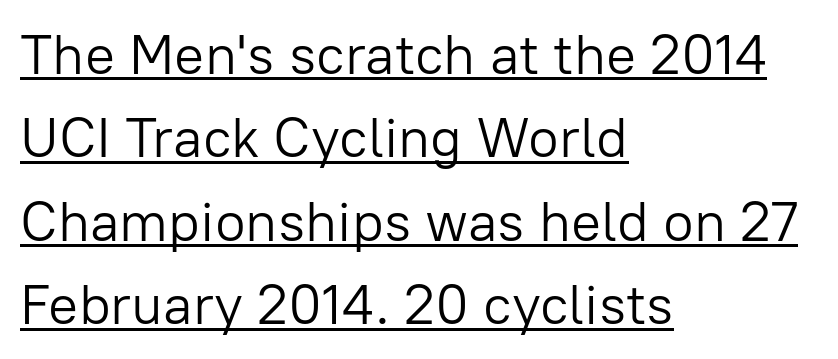
The image shows 56 px light sans-serif type, upright; set left-aligned, normal line spacing (1.49x), normal letter spacing, underlined; low stroke contrast and a medium x-height.
